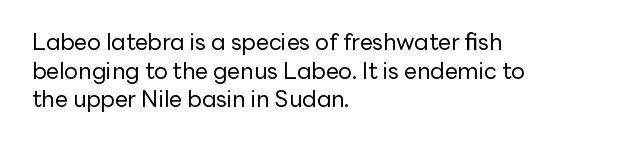
{"italic": "no", "bold": "no", "underline": "no", "align": "left", "line_spacing_ratio": 1.24, "letter_spacing": "normal", "letter_spacing_em": 0.0, "glyph_px": 23}
